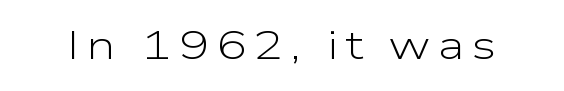
{"serif": "no", "italic": "no", "bold": "no", "weight": "light", "width": "wide", "stroke_contrast": "low", "x_height": "medium", "monospaced": "no", "underline": "no", "glyph_px": 41}
